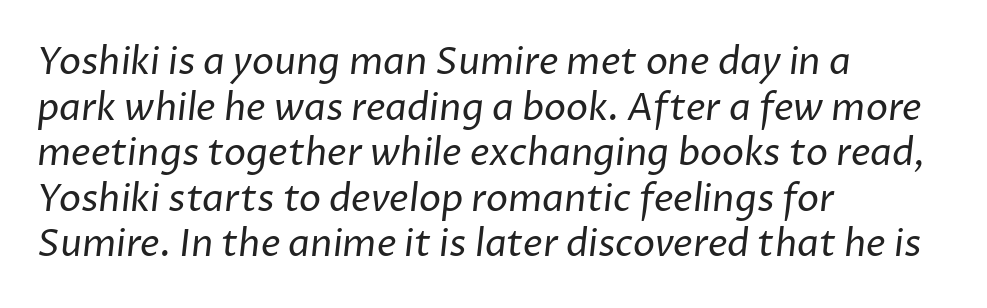
{"serif": "no", "bold": "no", "weight": "regular", "width": "normal", "stroke_contrast": "low", "x_height": "medium", "monospaced": "no", "underline": "no", "align": "left", "line_spacing_ratio": 1.23, "letter_spacing": "normal", "letter_spacing_em": 0.0, "glyph_px": 37}
